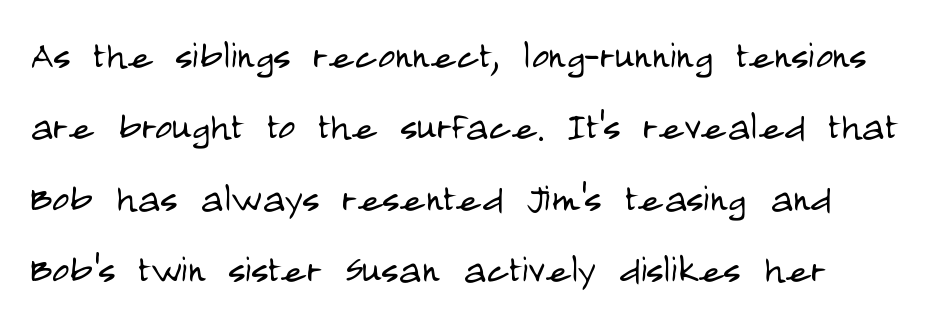
The face used here is a sans, in the tradition of grotesques and geometrics. The typesetter chose a ragged-right arrangement here. On a weight scale, this lands at 450 or below. A bare baseline throughout the passage. A typesetter would mark this as roman, not italic.
